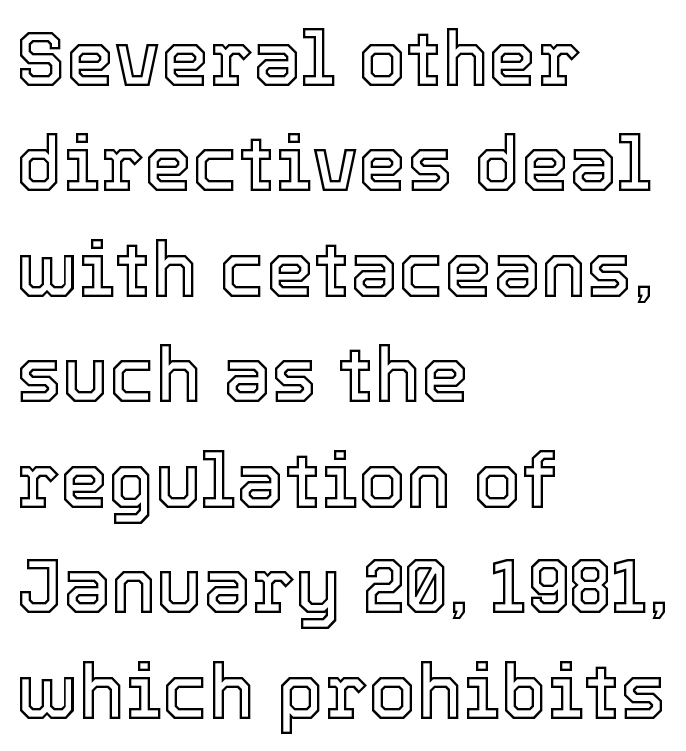
The image shows 77 px text type, upright; set left-aligned, normal line spacing (1.37x), normal letter spacing, not underlined; a medium x-height.
